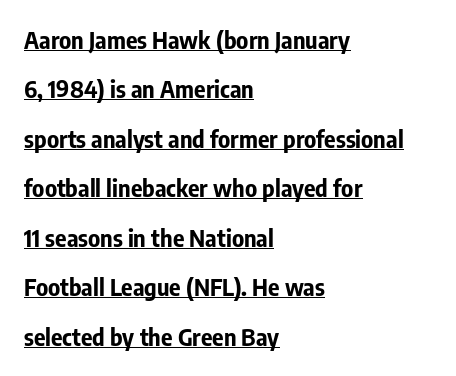
Looks like someone drew a line under every word here. You could fit nearly another row in the gap between these rows. The letterforms sit shoulder to shoulder at normal distance. Posture: upright roman. Strokes here are thick enough to call this a true bold. Horizontally, the lines are justified to the leading edge only.
